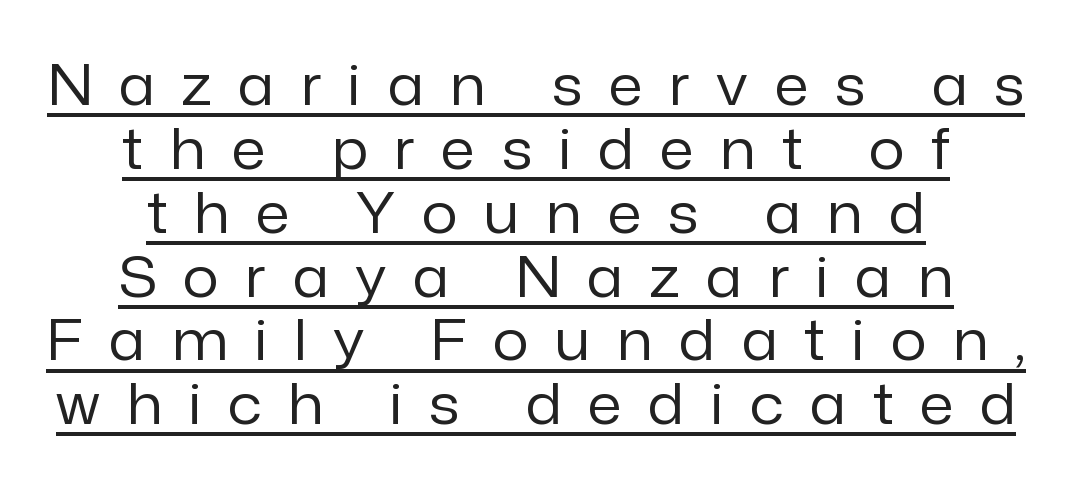
Q: Is the text bold? A: No.
Q: Is the text italic (slanted)? A: No, it is upright.
Q: Is the typeface a serif or a sans-serif typeface? A: Sans-serif.
Q: Is the text underlined? A: Yes.
Q: How is the paragraph aligned? A: Centered.
Q: Is the spacing between letters normal or unusually wide? A: Unusually wide.
Q: Is the spacing between lines tight, normal or loose? A: Tight.
Q: Width (condensed, normal, or wide)? A: Normal.
Q: Stroke contrast? A: Low.
Q: x-height? A: Medium.
Q: Monospaced? A: No.
